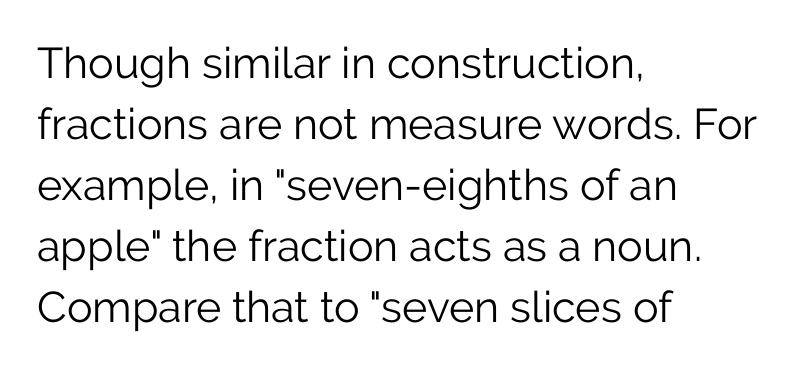
{"serif": "no", "italic": "no", "bold": "no", "weight": "light", "width": "normal", "stroke_contrast": "low", "x_height": "medium", "monospaced": "no", "underline": "no", "align": "left", "line_spacing": "normal", "line_spacing_ratio": 1.42, "letter_spacing": "normal", "letter_spacing_em": 0.0, "glyph_px": 43}
